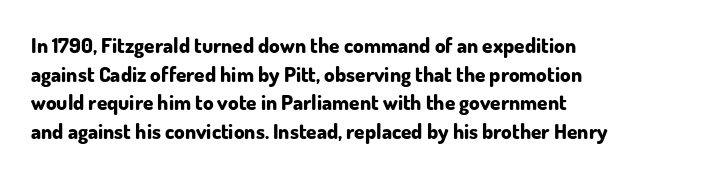
{"italic": "no", "bold": "yes", "underline": "no", "align": "left", "line_spacing": "normal", "line_spacing_ratio": 1.36, "letter_spacing": "normal", "letter_spacing_em": 0.0, "glyph_px": 21}
